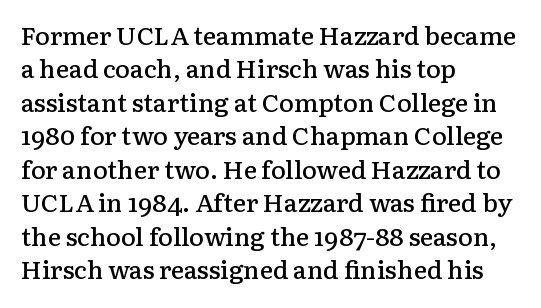
Q: Is the text bold? A: Semi-bold.
Q: Is the text italic (slanted)? A: No, it is upright.
Q: Is the text underlined? A: No.
Q: How is the paragraph aligned? A: Left-aligned.
Q: Is the spacing between letters normal or unusually wide? A: Normal.
Q: Is the spacing between lines tight, normal or loose? A: Normal.
